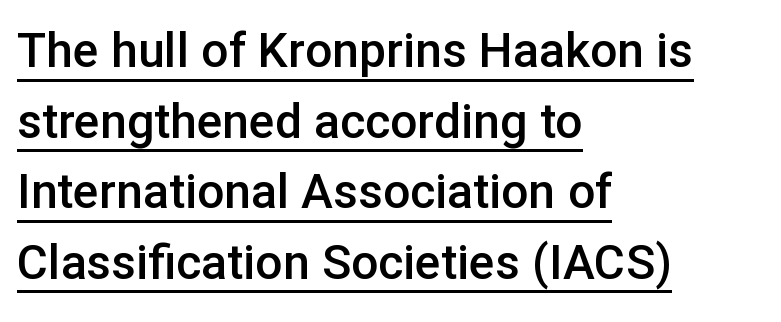
The image shows 48 px semibold sans-serif type, upright; set left-aligned, normal line spacing (1.47x), normal letter spacing, underlined; low stroke contrast and a medium x-height.
